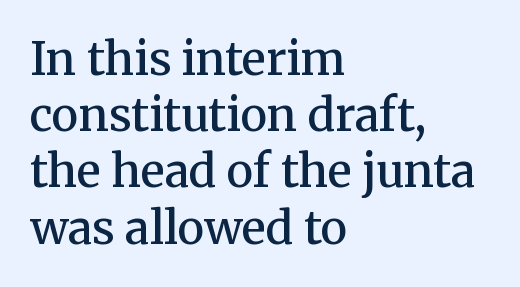
Each line starts at the same left margin while the right side varies. Varying glyph widths throughout — classic text-font behaviour. The passage shown is typeset with a serif family. The rendering uses a semibold face; strokes are thickened but not to full bold.
